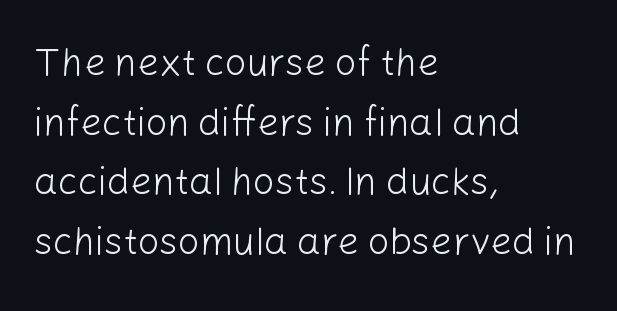
The image shows 38 px light sans-serif type, upright; set left-aligned, normal line spacing (1.57x), normal letter spacing, not underlined; low stroke contrast and a medium x-height.
